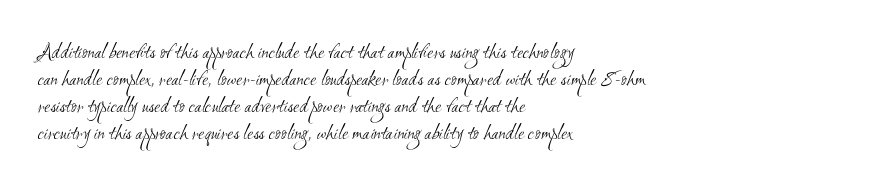
The image shows 22 px text type; set left-aligned, line spacing 1.23x, normal letter spacing, not underlined.
